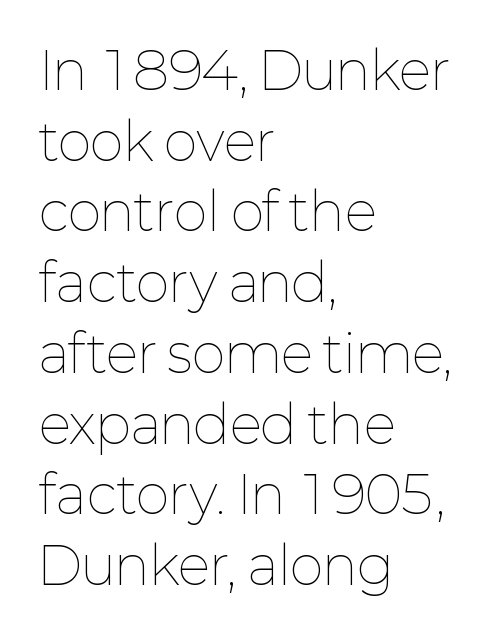
The image shows 52 px thin type, upright; set left-aligned, normal line spacing (1.36x), normal letter spacing, not underlined; low stroke contrast and a medium x-height.
